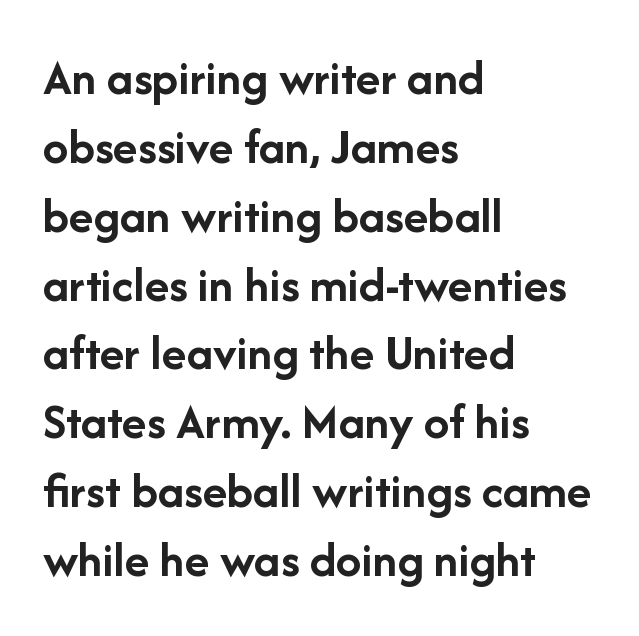
The rag falls on the right side of this text block. A normal amount of white space separates one row of letters from the next. The face used here is proportionally spaced, like ordinary book or web type. Chunky letters — that's bold for sure. Honestly, the letter spacing is just normal — you wouldn't notice it.
